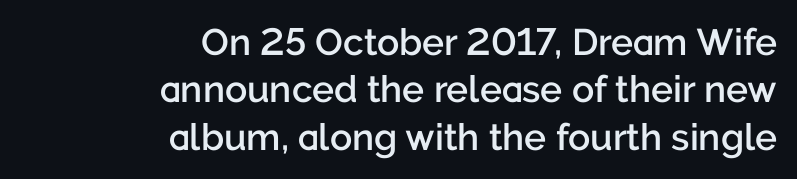
{"serif": "no", "italic": "no", "bold": "semi", "weight": "semibold", "width": "normal", "stroke_contrast": "low", "x_height": "medium", "monospaced": "no", "underline": "no", "align": "right", "line_spacing": "normal", "line_spacing_ratio": 1.28, "letter_spacing": "normal", "letter_spacing_em": 0.0, "glyph_px": 37}
